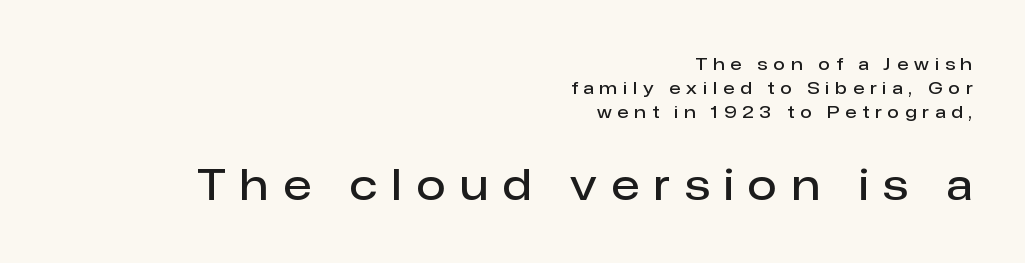
{"serif": "no", "italic": "no", "bold": "semi", "weight": "semibold", "width": "normal", "stroke_contrast": "low", "x_height": "medium", "monospaced": "no", "underline": "no", "align": "right", "line_spacing": "normal", "line_spacing_ratio": 1.41, "letter_spacing": "wide", "letter_spacing_em": 0.35, "larger_block": "second", "size_ratio": 2.47, "glyph_px": 42}
